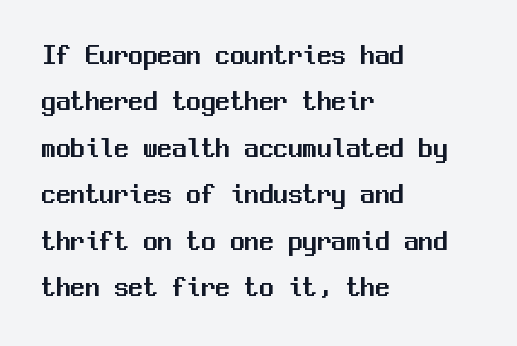
Q: Is the text italic (slanted)? A: No, it is upright.
Q: Is the typeface a serif or a sans-serif typeface? A: Sans-serif.
Q: Is the text underlined? A: No.
Q: How is the paragraph aligned? A: Left-aligned.
Q: Is the spacing between letters normal or unusually wide? A: Normal.
Q: Is the spacing between lines tight, normal or loose? A: Normal.
Q: Width (condensed, normal, or wide)? A: Normal.
Q: Stroke contrast? A: Medium.
Q: x-height? A: Medium.
Q: Monospaced? A: Yes.
